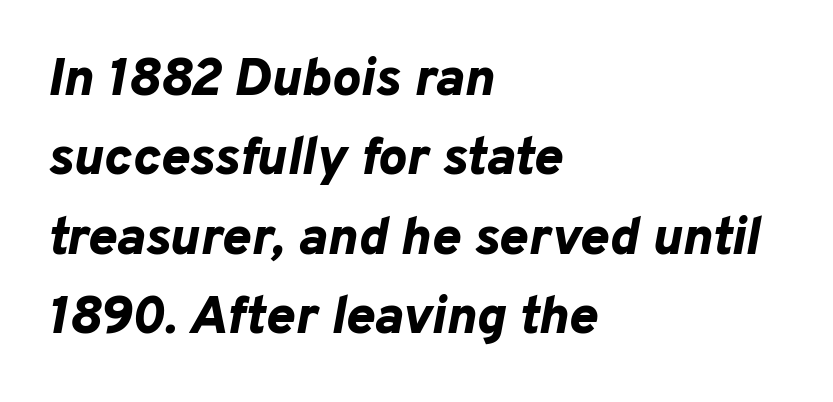
{"italic": "yes", "lean": "right", "slant_degrees": 10, "bold": "yes", "weight": "bold", "width": "normal", "stroke_contrast": "low", "x_height": "medium", "monospaced": "no", "underline": "no", "align": "left", "line_spacing": "normal", "line_spacing_ratio": 1.47, "letter_spacing": "normal", "letter_spacing_em": 0.0, "glyph_px": 54}
